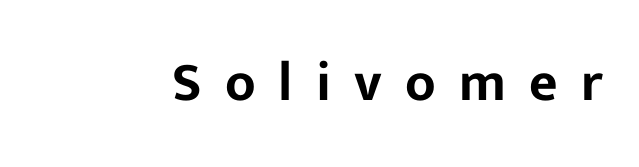
Q: Is the text italic (slanted)? A: No, it is upright.
Q: Is the typeface a serif or a sans-serif typeface? A: Sans-serif.
Q: Is the text underlined? A: No.
Q: Is the spacing between letters normal or unusually wide? A: Unusually wide.
Q: Width (condensed, normal, or wide)? A: Normal.
Q: Stroke contrast? A: Low.
Q: x-height? A: Medium.
Q: Monospaced? A: No.
